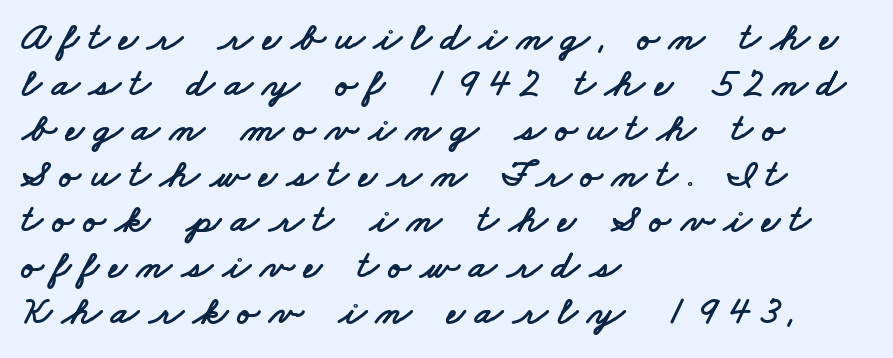
Serif or sans? Sans — the stroke terminals are bare. The passage shown is typed in a proportional face where columns would drift. These lines huddle together more closely than default settings would place them. Horizontal alignment here is leftward, the default for most running prose.
